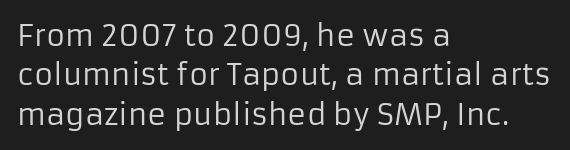
You could not count columns in this text — the font is proportionally spaced. In terms of letterspacing, this is plain default setting. The rag falls on the right side of this text block. This rendering features lettering with no underline. How would I describe the line gaps? Plain and ordinary. Unlike italic type, these characters show no tilt at all.
